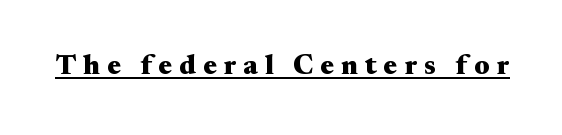
The image shows 28 px heavy, wide serif type, upright; set unusually wide letter spacing (+0.25 em), underlined; medium stroke contrast and a small x-height.
